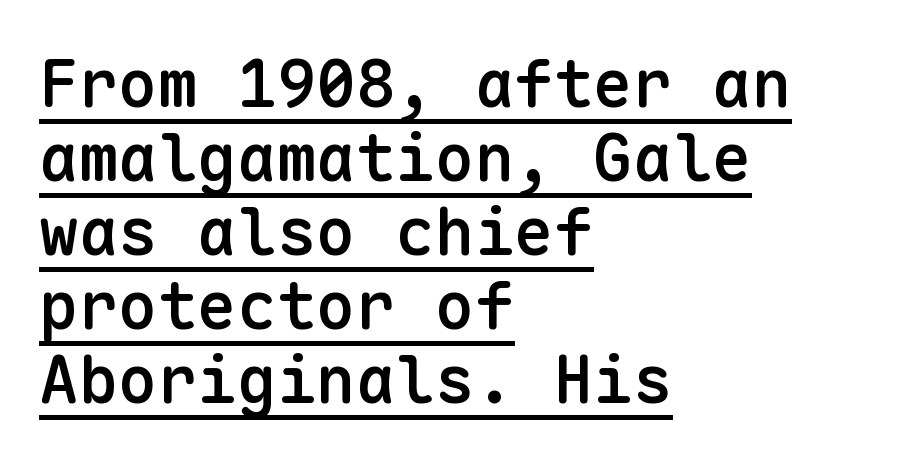
When letters stand straight like this, we call the style roman or upright. This sample has the even, mechanical cadence of fixed-width lettering. Honestly, the rows look squashed on top of each other. One-word summary of the alignment: left.
